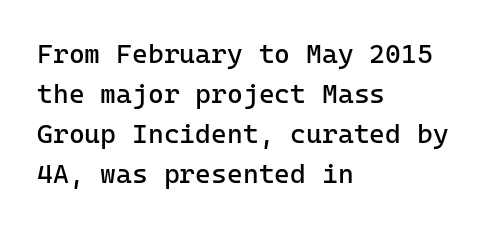
Q: Is the text bold? A: No.
Q: Is the text italic (slanted)? A: No, it is upright.
Q: Is the text underlined? A: No.
Q: How is the paragraph aligned? A: Left-aligned.
Q: Is the spacing between letters normal or unusually wide? A: Normal.
Q: Is the spacing between lines tight, normal or loose? A: Normal.
